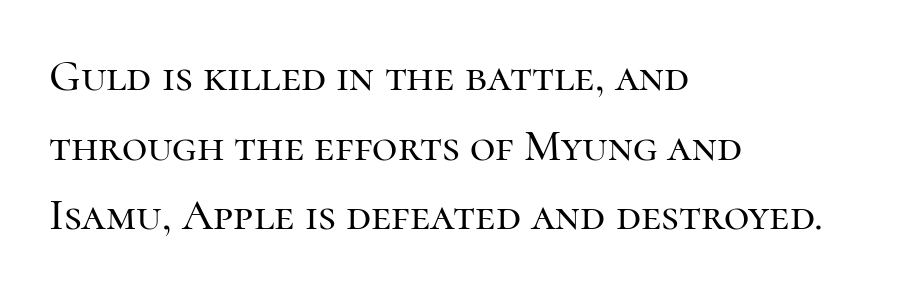
Q: Is the text italic (slanted)? A: No, it is upright.
Q: Is the typeface a serif or a sans-serif typeface? A: Serif.
Q: Is the text underlined? A: No.
Q: How is the paragraph aligned? A: Left-aligned.
Q: Is the spacing between letters normal or unusually wide? A: Normal.
Q: Is the spacing between lines tight, normal or loose? A: Normal.
Q: Width (condensed, normal, or wide)? A: Normal.
Q: Stroke contrast? A: High.
Q: x-height? A: Medium.
Q: Monospaced? A: No.
